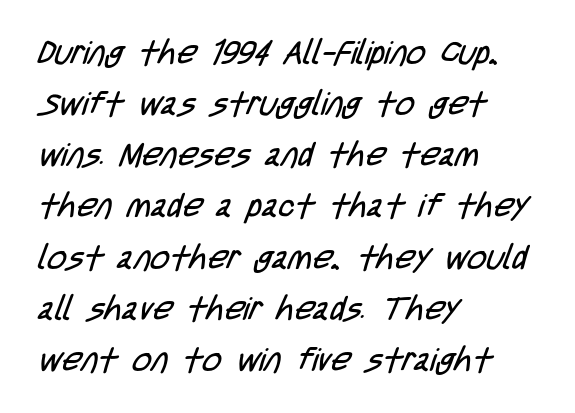
The image shows 33 px regular-weight, condensed sans-serif type; set left-aligned, normal line spacing (1.55x), normal letter spacing, not underlined; low stroke contrast and a large x-height.
